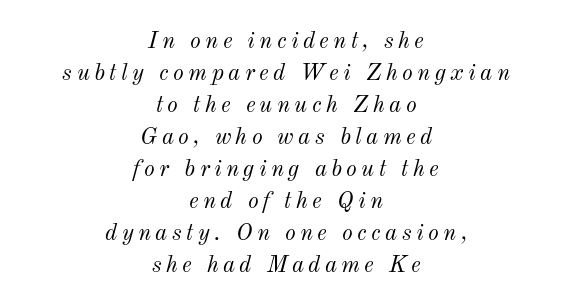
{"italic": "yes", "lean": "right", "slant_degrees": 12, "bold": "no", "underline": "no", "align": "center", "line_spacing": "normal", "line_spacing_ratio": 1.39, "glyph_px": 23}
